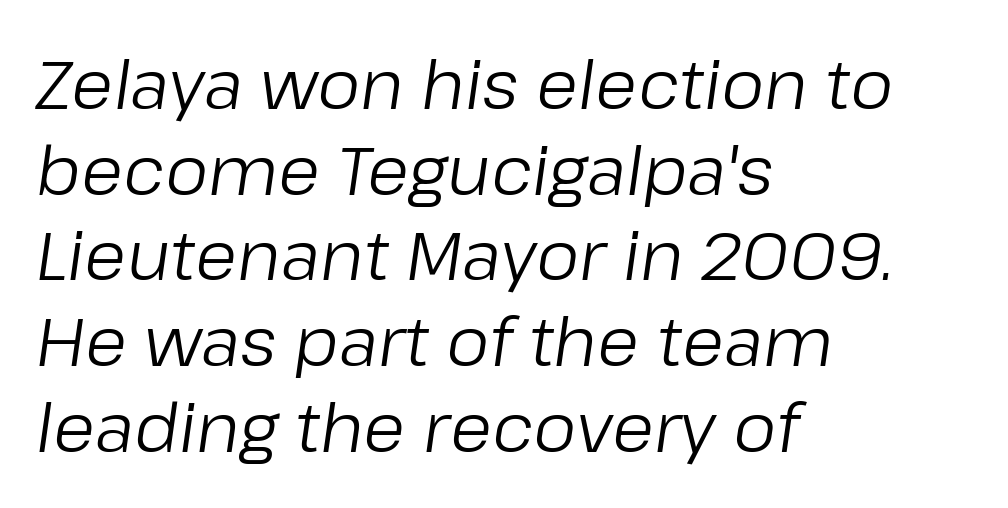
{"italic": "yes", "lean": "right", "slant_degrees": 8, "bold": "no", "weight": "regular", "width": "normal", "stroke_contrast": "low", "x_height": "medium", "monospaced": "no", "underline": "no", "align": "left", "line_spacing": "normal", "line_spacing_ratio": 1.26, "letter_spacing": "normal", "letter_spacing_em": 0.0, "glyph_px": 68}
